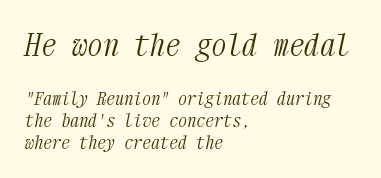
{"serif": "yes", "italic": "yes", "lean": "right", "slant_degrees": 12, "bold": "no", "weight": "light", "width": "condensed", "stroke_contrast": "medium", "x_height": "medium", "monospaced": "yes", "underline": "no", "align": "left", "line_spacing_ratio": 1.21, "letter_spacing": "normal", "letter_spacing_em": 0.0, "larger_block": "first", "size_ratio": 1.72, "glyph_px": 31}
